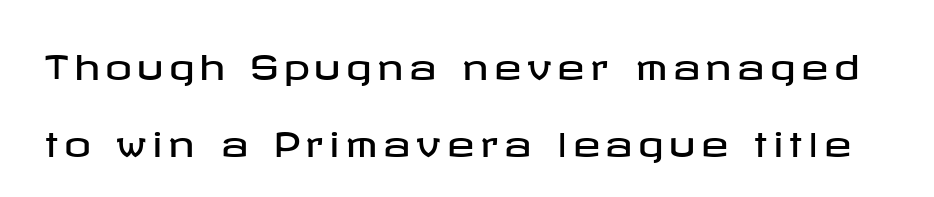
The image shows 33 px wide sans-serif type, upright; set loose line spacing (2.34x), not underlined; low stroke contrast and a medium x-height.
